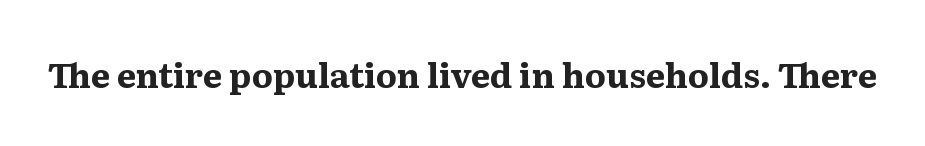
The image shows 34 px bold serif type, upright; set normal letter spacing, not underlined; medium stroke contrast and a medium x-height.
